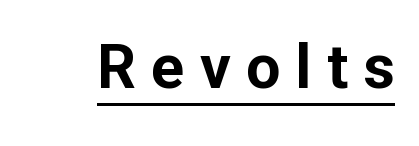
The rendering uses natural spacing where letterforms have individual widths. Glyph-to-glyph distance is far greater than everyday printed text. Beneath each row of characters lies a ruled line. As a designer I'd log this as weight 700, bold.
